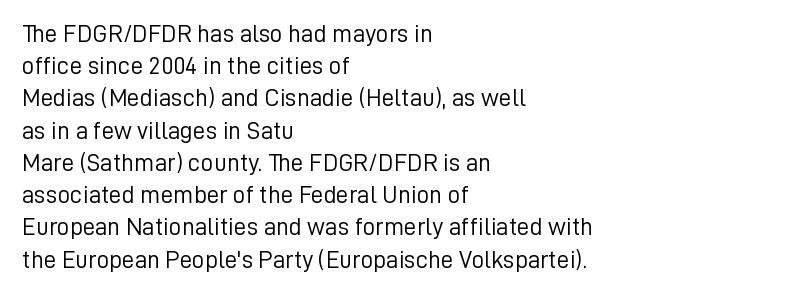
{"italic": "no", "bold": "no", "underline": "no", "align": "left", "line_spacing": "normal", "line_spacing_ratio": 1.29, "letter_spacing": "normal", "letter_spacing_em": 0.0, "glyph_px": 25}
